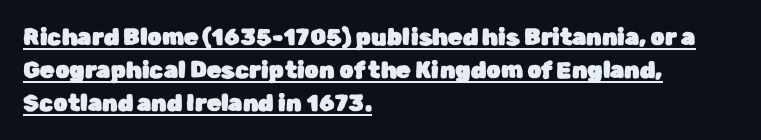
Vertically, the passage feels balanced, rows spaced as you'd expect. This sample uses an upright cut, with every glyph sitting square on the baseline. Beneath each row of characters lies a ruled line. Tracking here is standard; glyphs follow each other at the usual distance. Typeset ragged right — the left edge is the straight one.
